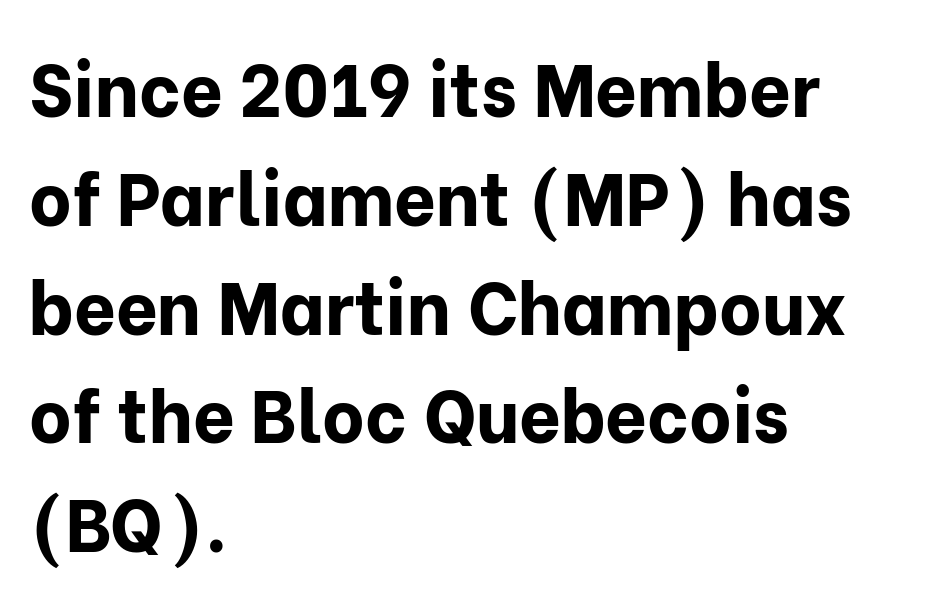
Q: Is the text bold? A: Yes.
Q: Is the text italic (slanted)? A: No, it is upright.
Q: Is the typeface a serif or a sans-serif typeface? A: Sans-serif.
Q: Is the text underlined? A: No.
Q: How is the paragraph aligned? A: Left-aligned.
Q: Is the spacing between letters normal or unusually wide? A: Normal.
Q: Is the spacing between lines tight, normal or loose? A: Normal.
Q: Width (condensed, normal, or wide)? A: Normal.
Q: Stroke contrast? A: Low.
Q: x-height? A: Medium.
Q: Monospaced? A: No.
